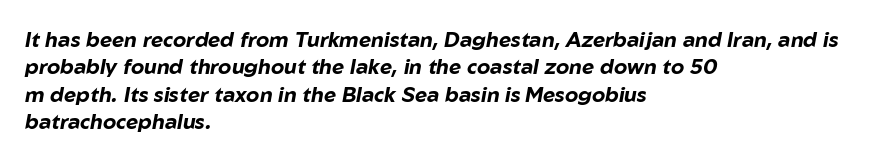
Q: Is the text bold? A: Yes.
Q: Is the text italic (slanted)? A: Yes, it leans right by about 10 degrees.
Q: Is the text underlined? A: No.
Q: How is the paragraph aligned? A: Left-aligned.
Q: Is the spacing between letters normal or unusually wide? A: Normal.
Q: Is the spacing between lines tight, normal or loose? A: Normal.
